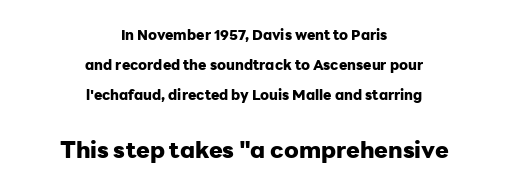
Typeset on center — no edge is straight. Which chunk is bigger? The second one — the bottom block dwarfs the top. Nope, not italic — everything's standing straight. Lines of text with bare space underneath. How heavy is the stroke? Heavy — this is a bold.
